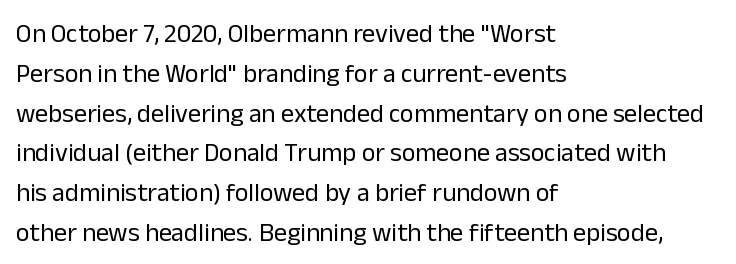
Q: Is the text bold? A: No.
Q: Is the text italic (slanted)? A: No, it is upright.
Q: Is the text underlined? A: No.
Q: How is the paragraph aligned? A: Left-aligned.
Q: Is the spacing between letters normal or unusually wide? A: Normal.
Q: Is the spacing between lines tight, normal or loose? A: Normal.
